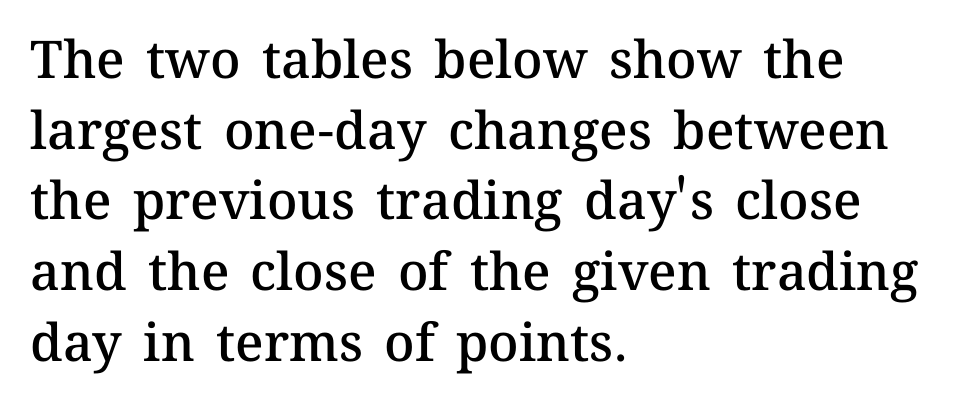
{"italic": "no", "bold": "semi", "weight": "semibold", "width": "normal", "stroke_contrast": "medium", "x_height": "medium", "monospaced": "no", "underline": "no", "align": "left", "line_spacing": "normal", "line_spacing_ratio": 1.36, "letter_spacing": "normal", "letter_spacing_em": 0.0, "glyph_px": 52}
